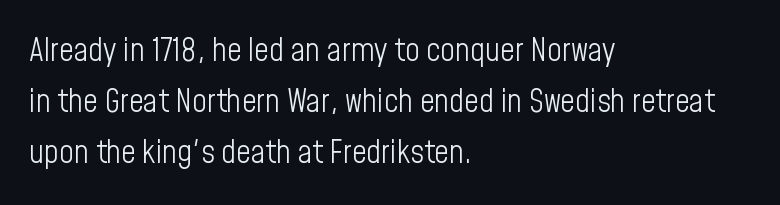
{"serif": "no", "italic": "no", "bold": "no", "weight": "light", "width": "condensed", "stroke_contrast": "low", "x_height": "medium", "monospaced": "no", "underline": "no", "align": "left", "line_spacing": "normal", "line_spacing_ratio": 1.59, "letter_spacing": "normal", "letter_spacing_em": 0.0, "glyph_px": 32}
